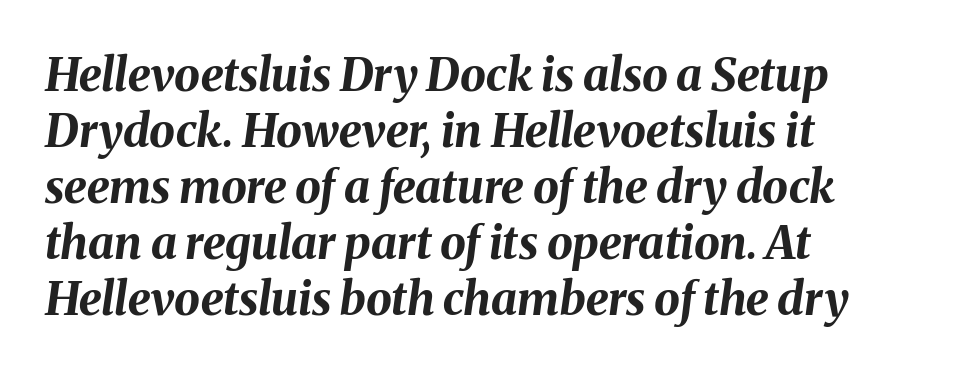
All the whitespace from short lines collects on the right. The rendering uses a bold face; every stroke is thick and dark. The words here are not underlined. The specimen reads as italic at a glance.
